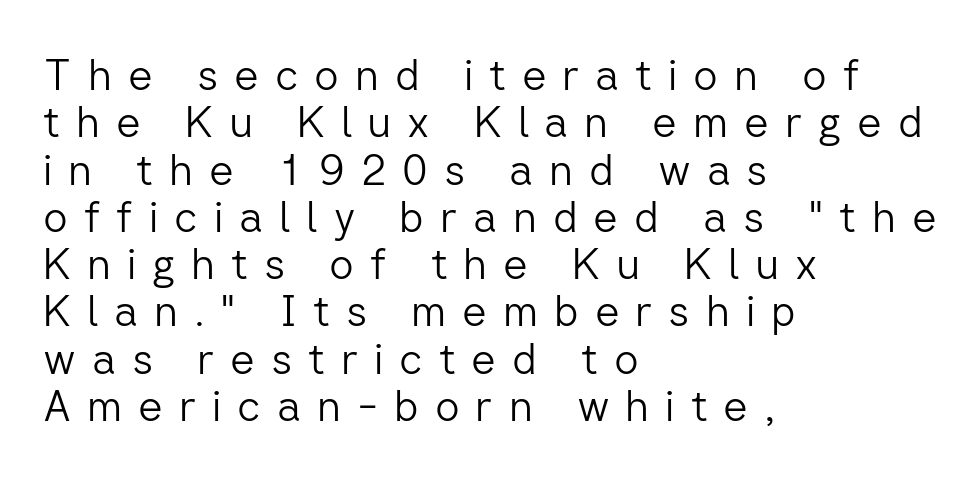
Q: Is the text bold? A: No.
Q: Is the text italic (slanted)? A: No, it is upright.
Q: Is the typeface a serif or a sans-serif typeface? A: Sans-serif.
Q: Is the text underlined? A: No.
Q: How is the paragraph aligned? A: Left-aligned.
Q: Is the spacing between letters normal or unusually wide? A: Unusually wide.
Q: Is the spacing between lines tight, normal or loose? A: Tight.
Q: Width (condensed, normal, or wide)? A: Normal.
Q: Stroke contrast? A: Low.
Q: x-height? A: Medium.
Q: Monospaced? A: No.
